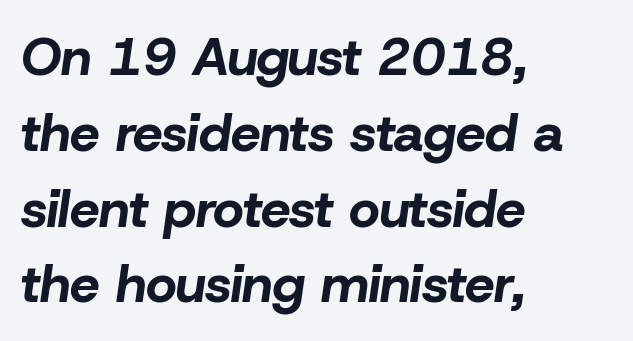
The image shows 53 px bold type, italic (leaning right); set left-aligned, normal line spacing (1.43x), normal letter spacing, not underlined; low stroke contrast and a medium x-height.
